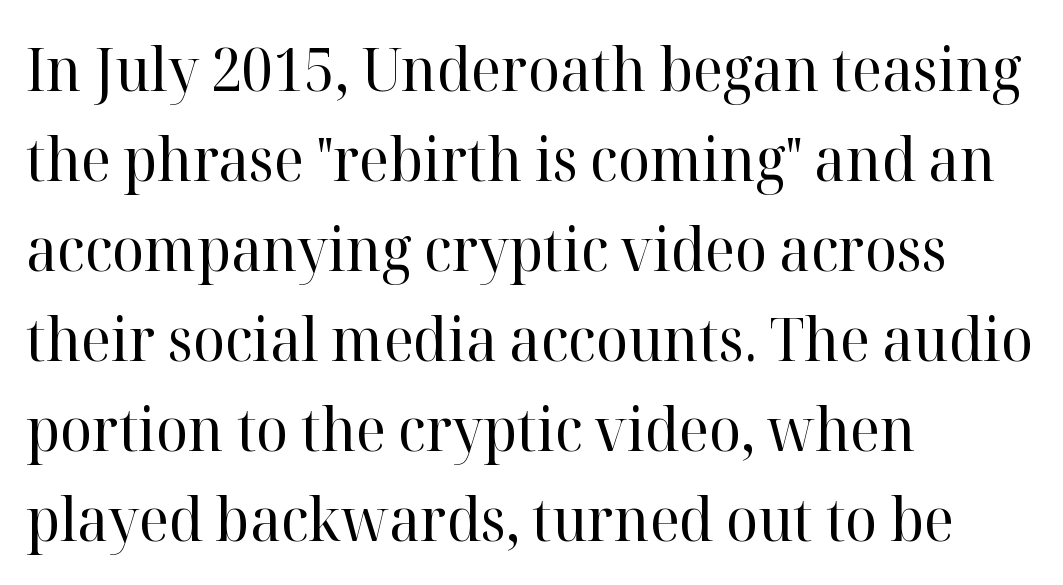
Q: Is the text bold? A: No.
Q: Is the text italic (slanted)? A: No, it is upright.
Q: Is the typeface a serif or a sans-serif typeface? A: Serif.
Q: Is the text underlined? A: No.
Q: How is the paragraph aligned? A: Left-aligned.
Q: Is the spacing between letters normal or unusually wide? A: Normal.
Q: Is the spacing between lines tight, normal or loose? A: Normal.
Q: Width (condensed, normal, or wide)? A: Normal.
Q: Stroke contrast? A: High.
Q: x-height? A: Medium.
Q: Monospaced? A: No.
